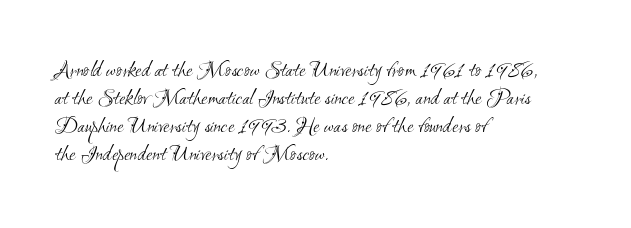
Q: Is the text bold? A: No.
Q: Is the text underlined? A: No.
Q: How is the paragraph aligned? A: Left-aligned.
Q: Is the spacing between letters normal or unusually wide? A: Normal.
